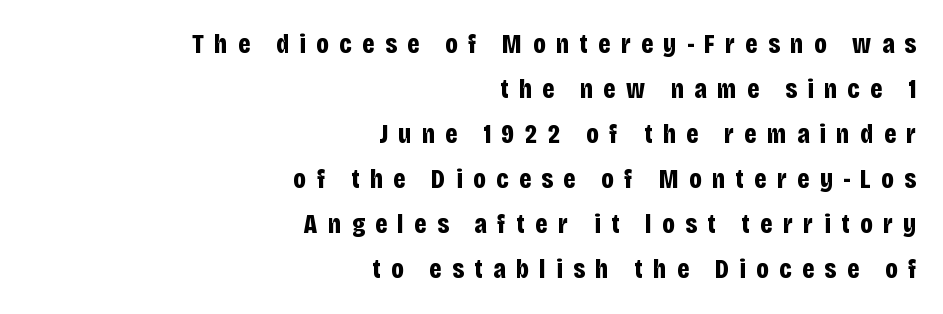
Q: Is the text bold? A: Yes.
Q: Is the text italic (slanted)? A: No, it is upright.
Q: Is the text underlined? A: No.
Q: How is the paragraph aligned? A: Right-aligned.
Q: Is the spacing between letters normal or unusually wide? A: Unusually wide.
Q: Is the spacing between lines tight, normal or loose? A: Normal.
